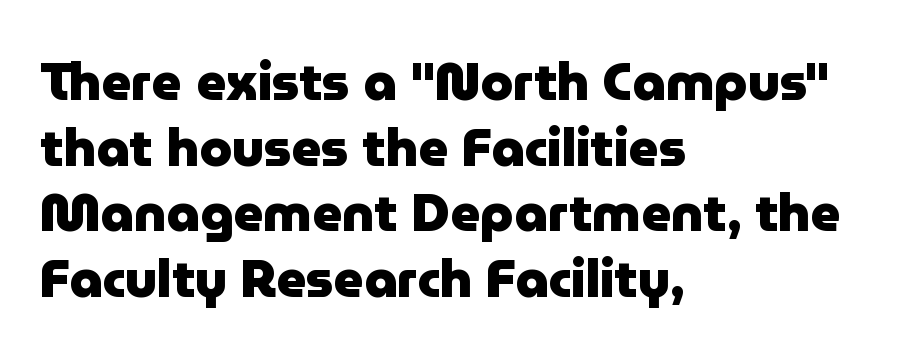
Lines of text with bare space underneath. The face used here is proportionally spaced, like ordinary book or web type. Horizontal alignment here is leftward, the default for most running prose. Compared with typical paragraphs, the rows here are spaced about the same.
